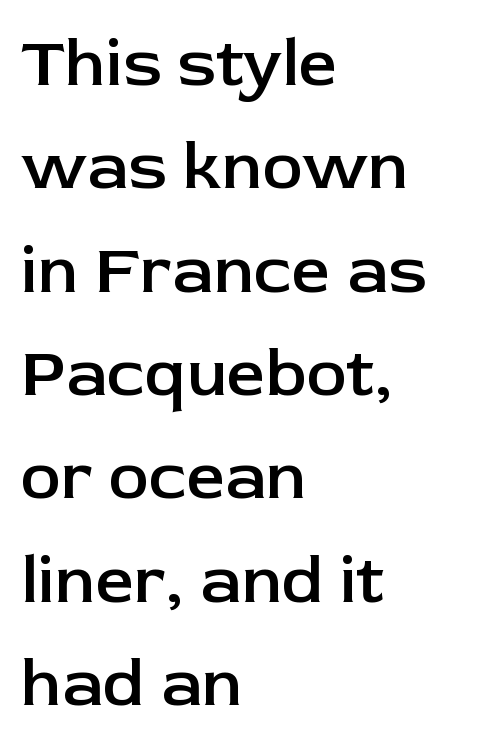
You could call the tracking neutral — neither tight nor loose. In terms of leading, this rendering sits right in the middle. This is moderately heavy type, rendered in semibold. The rendering uses natural spacing where letterforms have individual widths. Observe the absence of serifs on each vertical stroke in this sample.
